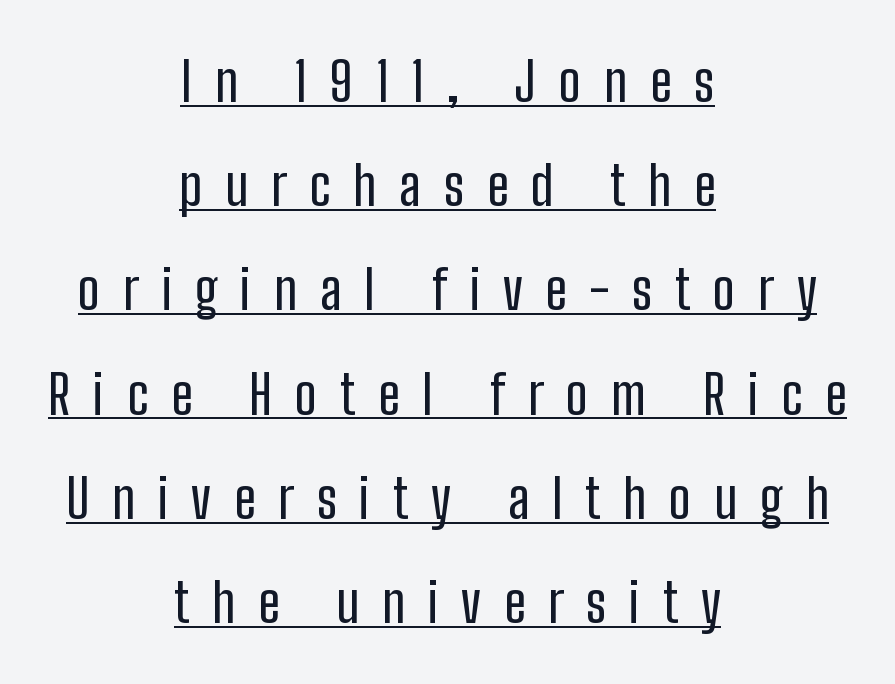
Q: Is the text italic (slanted)? A: No, it is upright.
Q: Is the typeface a serif or a sans-serif typeface? A: Sans-serif.
Q: Is the text underlined? A: Yes.
Q: How is the paragraph aligned? A: Centered.
Q: Is the spacing between letters normal or unusually wide? A: Unusually wide.
Q: Is the spacing between lines tight, normal or loose? A: Loose.
Q: Width (condensed, normal, or wide)? A: Condensed.
Q: Stroke contrast? A: Low.
Q: x-height? A: Medium.
Q: Monospaced? A: No.
